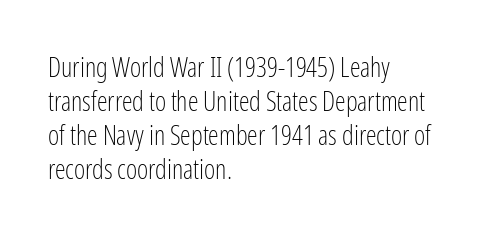
Vertically, the passage feels balanced, rows spaced as you'd expect. The strip under each line holds only bare page. Weight: in the light-to-regular range. Glyph-to-glyph distance matches everyday printed text.
